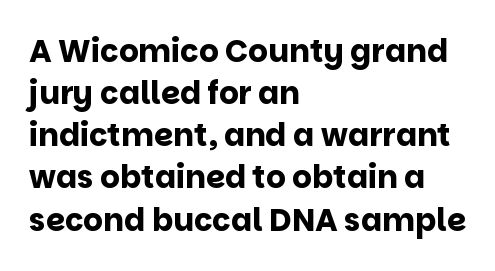
The face used here is a sans, in the tradition of grotesques and geometrics. Observe the ordinary spacing: letters are neighbours, not strangers. Line starts are locked; line ends wander. Ascenders rise straight up at ninety degrees.
